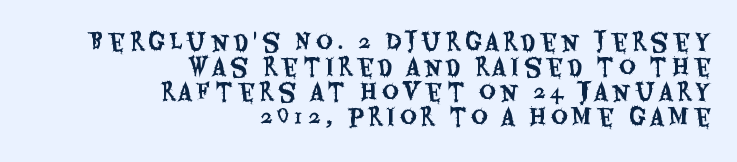
{"italic": "no", "underline": "no", "align": "right", "line_spacing": "tight", "line_spacing_ratio": 1.08, "glyph_px": 23}
